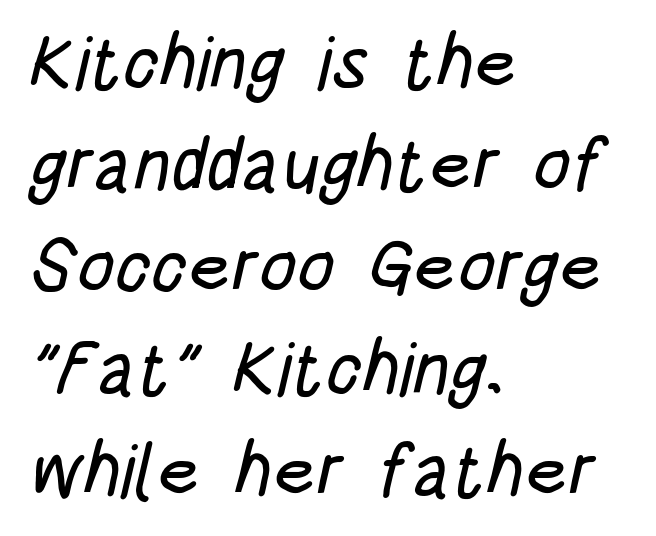
Q: Is the typeface a serif or a sans-serif typeface? A: Sans-serif.
Q: Is the text underlined? A: No.
Q: How is the paragraph aligned? A: Left-aligned.
Q: Is the spacing between letters normal or unusually wide? A: Normal.
Q: Is the spacing between lines tight, normal or loose? A: Normal.
Q: Width (condensed, normal, or wide)? A: Condensed.
Q: Stroke contrast? A: Low.
Q: x-height? A: Large.
Q: Monospaced? A: No.
